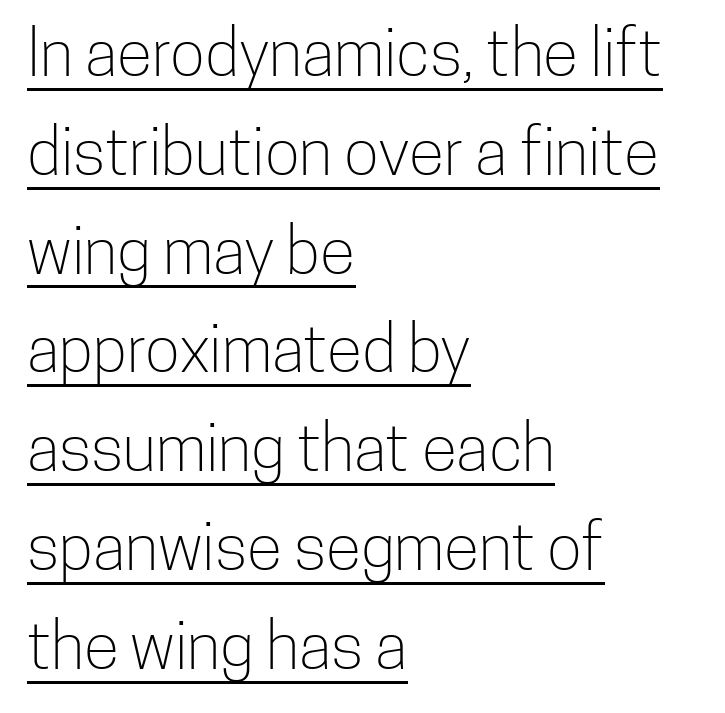
The image shows 65 px light, condensed sans-serif type, upright; set left-aligned, normal line spacing (1.52x), normal letter spacing, underlined; low stroke contrast and a medium x-height.
